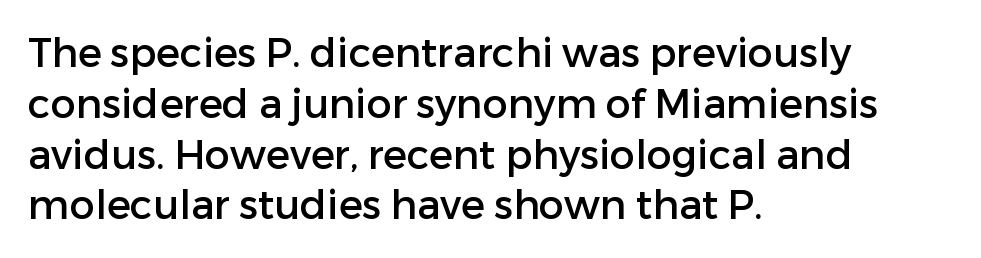
The text block is weighted toward the left margin, trailing off unevenly rightward. These lines were composed using upright roman letters. The line-height multiplier appears to be the usual default. How are the letters spaced? Ordinarily, with no added tracking.
